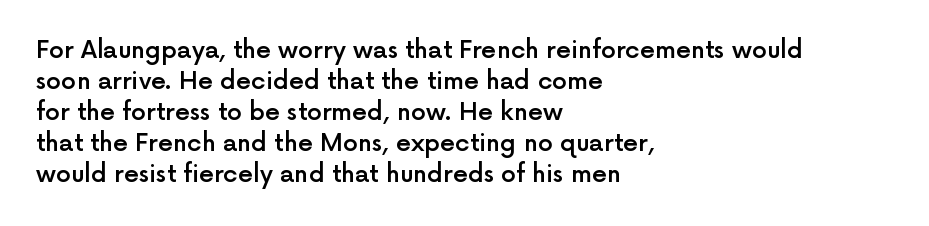
The strip under each line holds only bare page. Default kerning and tracking; the words read as compact shapes. This is the regular roman posture of the typeface. Regular leading. One-word summary of the alignment: left.
